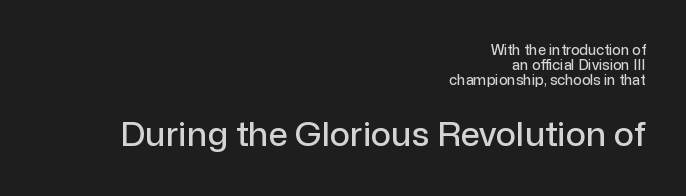
The image shows 34 px sans-serif type, upright; set right-aligned, tight line spacing (1.07x), normal letter spacing, not underlined; the second (bottom) block is 2.43x larger; low stroke contrast and a medium x-height.
